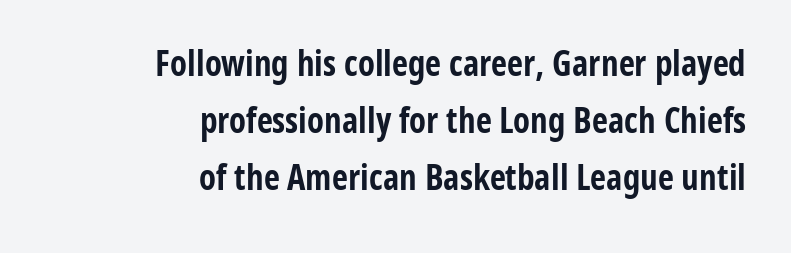
Q: Is the text bold? A: Yes.
Q: Is the text italic (slanted)? A: No, it is upright.
Q: Is the typeface a serif or a sans-serif typeface? A: Sans-serif.
Q: Is the text underlined? A: No.
Q: How is the paragraph aligned? A: Right-aligned.
Q: Is the spacing between letters normal or unusually wide? A: Normal.
Q: Is the spacing between lines tight, normal or loose? A: Normal.
Q: Width (condensed, normal, or wide)? A: Condensed.
Q: Stroke contrast? A: Low.
Q: x-height? A: Medium.
Q: Monospaced? A: No.
